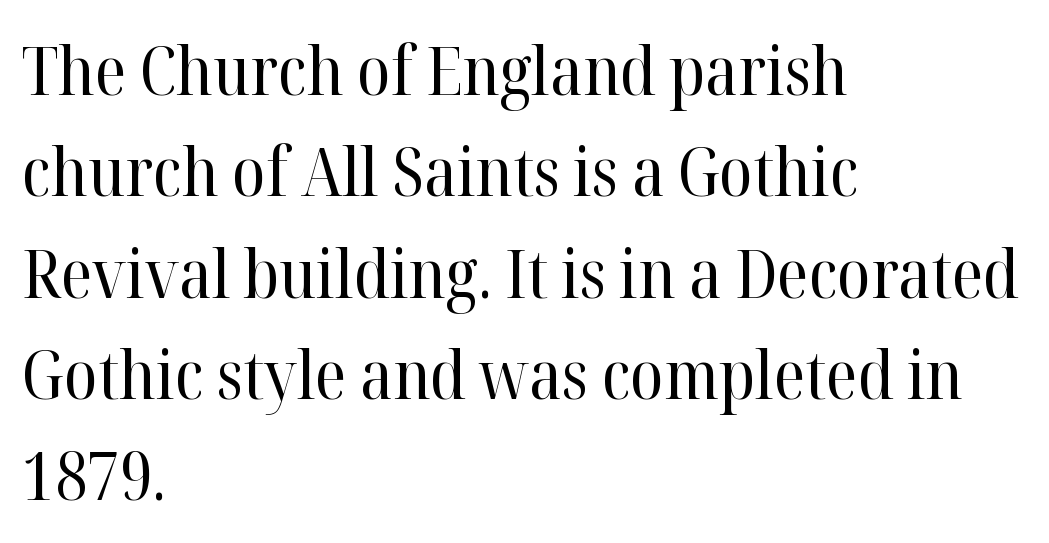
The image shows 68 px regular-weight serif type, upright; set left-aligned, normal line spacing (1.49x), normal letter spacing, not underlined; high stroke contrast and a medium x-height.
